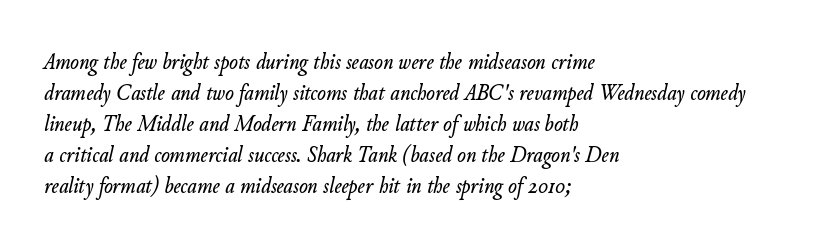
The image shows 23 px text type, italic (leaning right); set left-aligned, normal line spacing (1.35x), normal letter spacing, not underlined.
